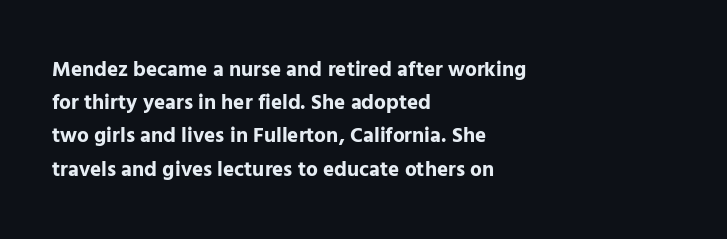
The font is running at its bold setting. Letters rest on an invisible, unmarked baseline. Students, note that the glyphs here touch the page at normal intervals. The rendering anchors every line to the left-hand side.
